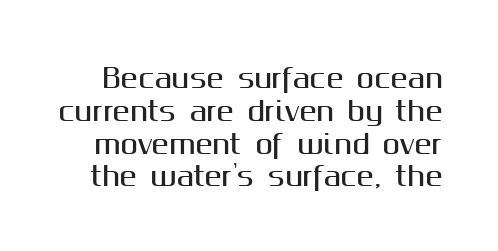
The image shows 26 px text type, upright; set normal line spacing (1.26x), normal letter spacing, not underlined.
